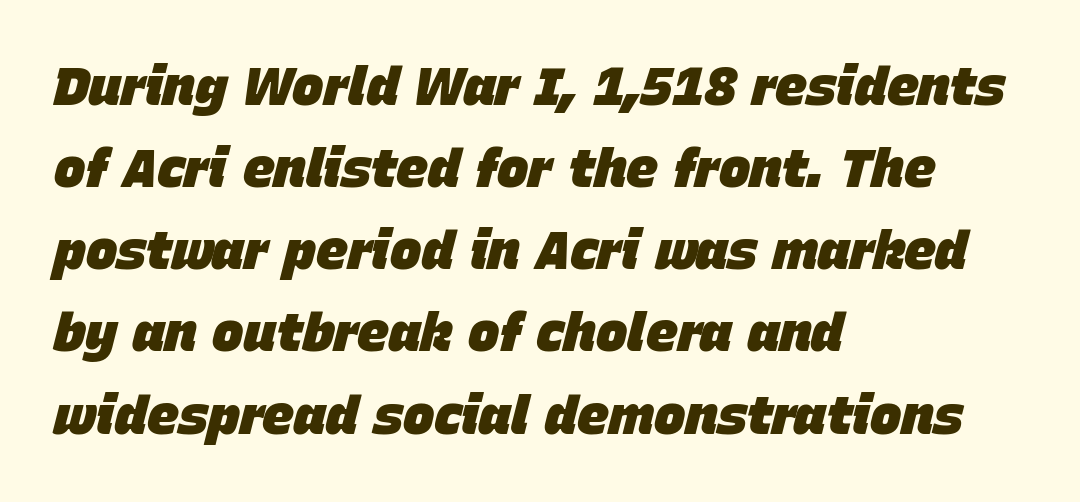
The image shows 53 px heavy type, italic (leaning right); set left-aligned, normal line spacing (1.55x), normal letter spacing, not underlined; low stroke contrast and a large x-height.
